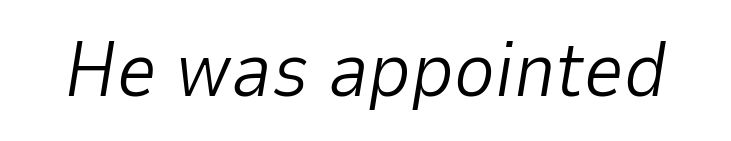
Q: Is the text bold? A: No.
Q: Is the text italic (slanted)? A: Yes, it leans right by about 9 degrees.
Q: Is the text underlined? A: No.
Q: Is the spacing between letters normal or unusually wide? A: Normal.
Q: Width (condensed, normal, or wide)? A: Normal.
Q: Stroke contrast? A: Low.
Q: x-height? A: Medium.
Q: Monospaced? A: No.
